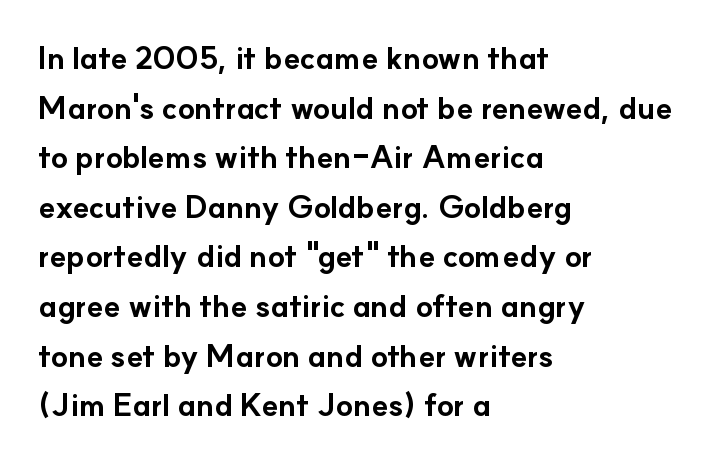
The image shows 31 px bold sans-serif type, upright; set left-aligned, normal line spacing (1.6x), normal letter spacing, not underlined; low stroke contrast and a small x-height.
